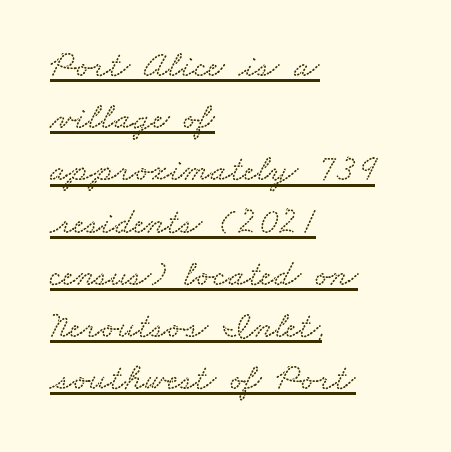
{"width": "wide", "stroke_contrast": "low", "x_height": "small", "monospaced": "no", "underline": "yes", "align": "left", "line_spacing": "normal", "line_spacing_ratio": 1.41, "letter_spacing": "normal", "letter_spacing_em": 0.0, "glyph_px": 37}
